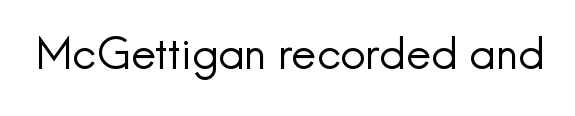
The image shows 44 px regular-weight sans-serif type, upright; set normal letter spacing, not underlined; a small x-height.
